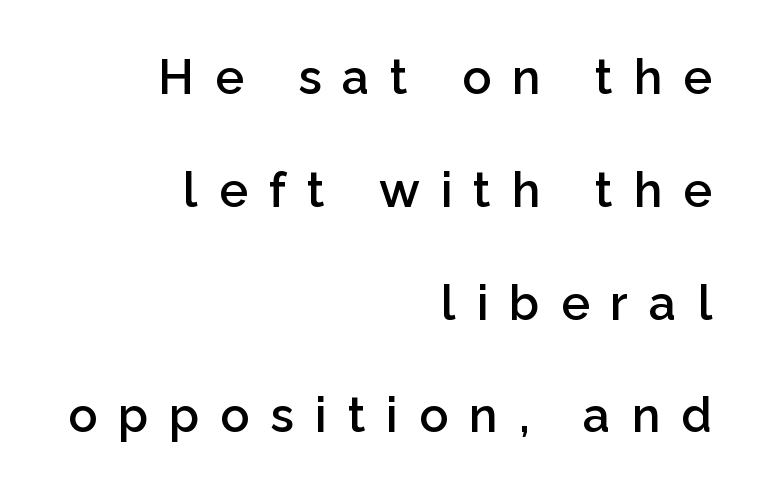
{"serif": "no", "italic": "no", "bold": "semi", "weight": "semibold", "width": "normal", "stroke_contrast": "low", "x_height": "medium", "monospaced": "no", "underline": "no", "align": "right", "line_spacing": "loose", "line_spacing_ratio": 2.35, "letter_spacing": "wide", "letter_spacing_em": 0.44, "glyph_px": 48}
